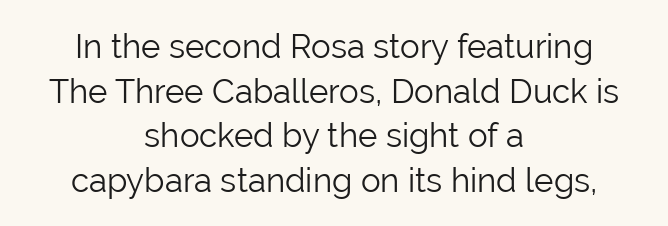
The image shows 33 px light sans-serif type, upright; set centered, normal line spacing (1.35x), normal letter spacing, not underlined; low stroke contrast and a medium x-height.
